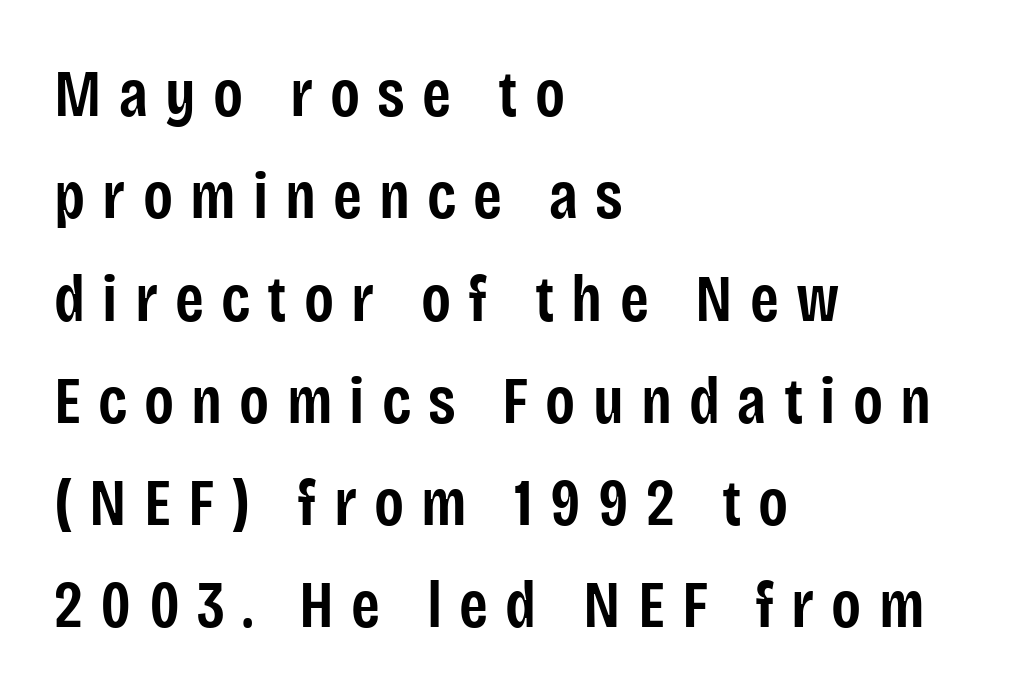
Q: Is the text bold? A: Semi-bold.
Q: Is the text italic (slanted)? A: No, it is upright.
Q: Is the typeface a serif or a sans-serif typeface? A: Sans-serif.
Q: Is the text underlined? A: No.
Q: How is the paragraph aligned? A: Left-aligned.
Q: Is the spacing between letters normal or unusually wide? A: Unusually wide.
Q: Is the spacing between lines tight, normal or loose? A: Normal.
Q: Width (condensed, normal, or wide)? A: Condensed.
Q: Stroke contrast? A: Low.
Q: x-height? A: Large.
Q: Monospaced? A: No.
